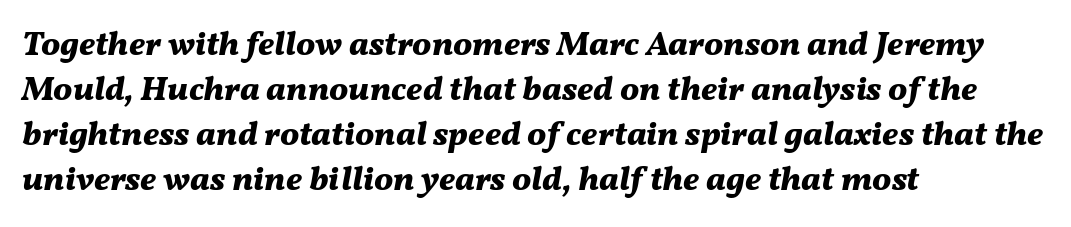
Q: Is the text bold? A: Yes.
Q: Is the text italic (slanted)? A: Yes, it leans right by about 11 degrees.
Q: Is the text underlined? A: No.
Q: How is the paragraph aligned? A: Left-aligned.
Q: Is the spacing between letters normal or unusually wide? A: Normal.
Q: Is the spacing between lines tight, normal or loose? A: Normal.
Q: Width (condensed, normal, or wide)? A: Normal.
Q: Stroke contrast? A: Medium.
Q: x-height? A: Medium.
Q: Monospaced? A: No.
